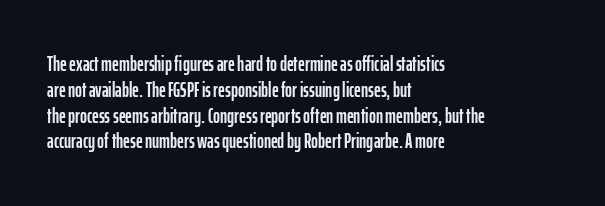
The image shows 21 px text type, upright; set left-aligned, line spacing 1.23x, normal letter spacing, not underlined.
